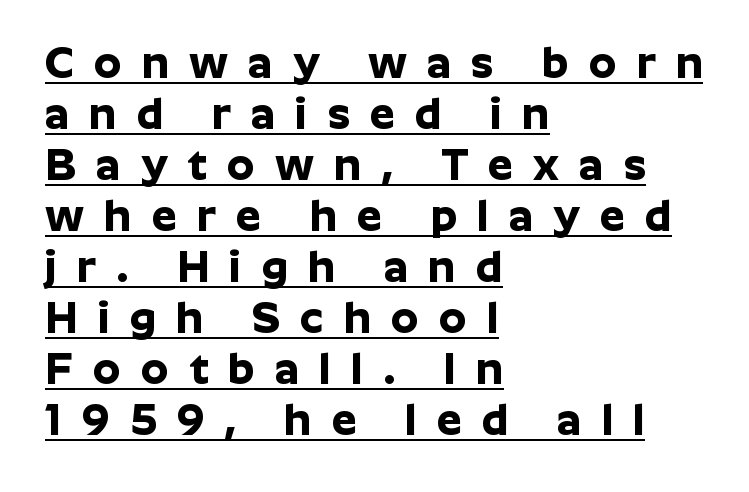
Q: Is the text bold? A: Yes.
Q: Is the text italic (slanted)? A: No, it is upright.
Q: Is the typeface a serif or a sans-serif typeface? A: Sans-serif.
Q: Is the text underlined? A: Yes.
Q: How is the paragraph aligned? A: Left-aligned.
Q: Is the spacing between letters normal or unusually wide? A: Unusually wide.
Q: Width (condensed, normal, or wide)? A: Normal.
Q: Stroke contrast? A: Low.
Q: x-height? A: Medium.
Q: Monospaced? A: No.
